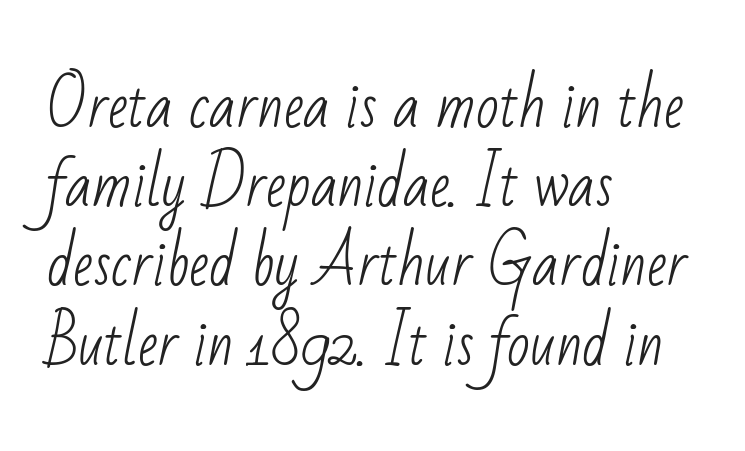
{"serif": "no", "bold": "no", "weight": "light", "width": "condensed", "stroke_contrast": "low", "x_height": "small", "monospaced": "no", "underline": "no", "align": "left", "line_spacing": "normal", "line_spacing_ratio": 1.32, "letter_spacing": "normal", "letter_spacing_em": 0.0, "glyph_px": 60}
